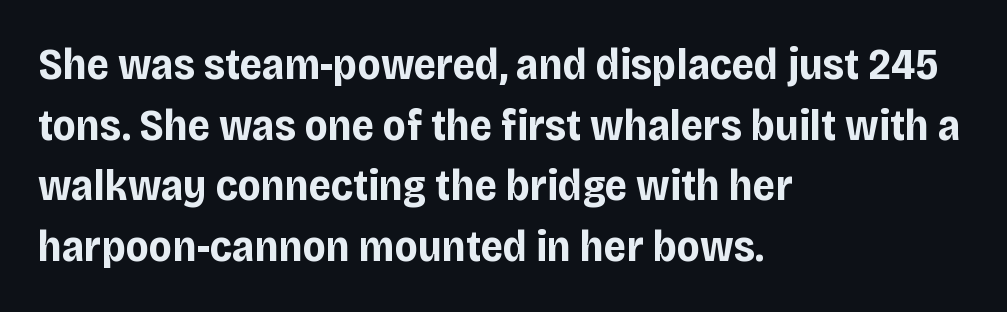
The rendering uses natural spacing where letterforms have individual widths. Caption: bold face, heavy strokes. Any mark beneath the type? The region is blank. Visually the block forms a straight wall on the left and a jagged coastline on the right. Short note: letters normally spaced. Horizontal bands of white between lines are of average thickness.
